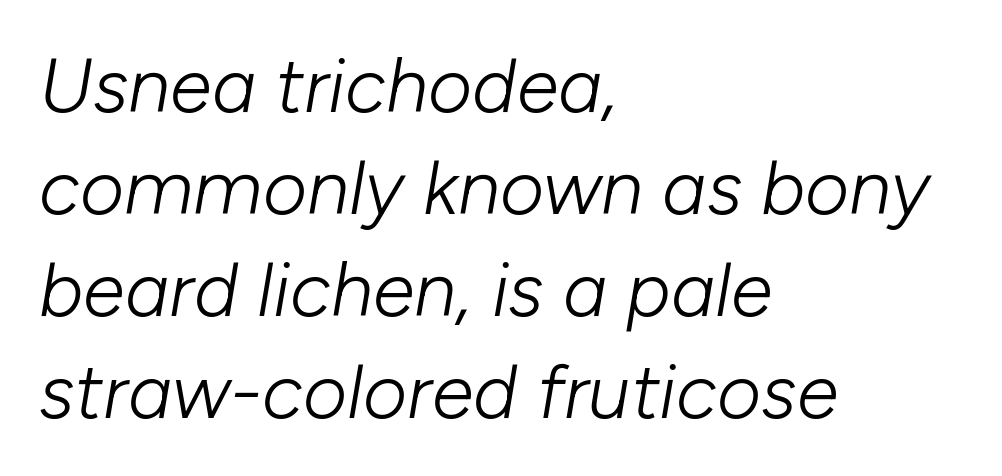
{"italic": "yes", "lean": "right", "slant_degrees": 10, "bold": "no", "weight": "light", "width": "normal", "stroke_contrast": "low", "x_height": "medium", "monospaced": "no", "underline": "no", "align": "left", "line_spacing": "normal", "line_spacing_ratio": 1.34, "letter_spacing": "normal", "letter_spacing_em": 0.0, "glyph_px": 76}
